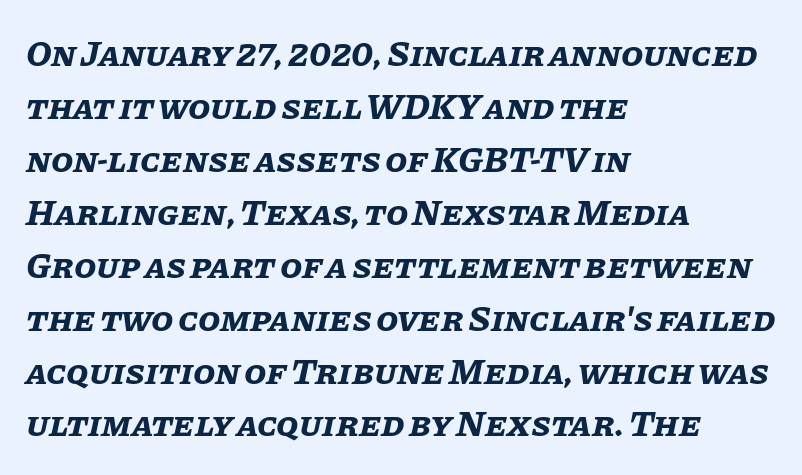
{"italic": "yes", "lean": "right", "slant_degrees": 11, "bold": "yes", "weight": "bold", "width": "normal", "stroke_contrast": "low", "x_height": "large", "monospaced": "no", "underline": "no", "align": "left", "line_spacing": "normal", "line_spacing_ratio": 1.47, "letter_spacing": "normal", "letter_spacing_em": 0.0, "glyph_px": 36}
